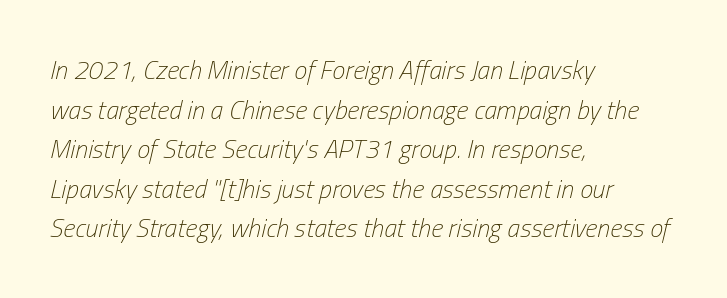
The image shows 26 px text type, italic (leaning right); set left-aligned, normal line spacing (1.52x), normal letter spacing, not underlined.
